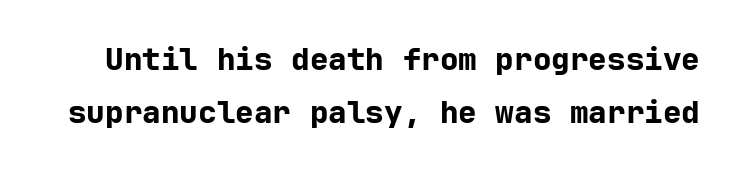
The letters stand upright; this is a roman face. The passage shown is typeset with a sans-serif family. Chunky letters — that's bold for sure. This sample uses plain, unmodified letter spacing. Lines of text with bare space underneath.
